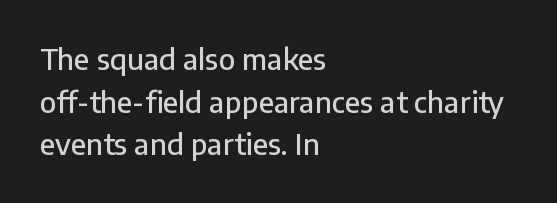
Q: Is the text italic (slanted)? A: No, it is upright.
Q: Is the typeface a serif or a sans-serif typeface? A: Sans-serif.
Q: Is the text underlined? A: No.
Q: How is the paragraph aligned? A: Left-aligned.
Q: Is the spacing between letters normal or unusually wide? A: Normal.
Q: Is the spacing between lines tight, normal or loose? A: Normal.
Q: Width (condensed, normal, or wide)? A: Normal.
Q: Stroke contrast? A: Low.
Q: x-height? A: Medium.
Q: Monospaced? A: No.
